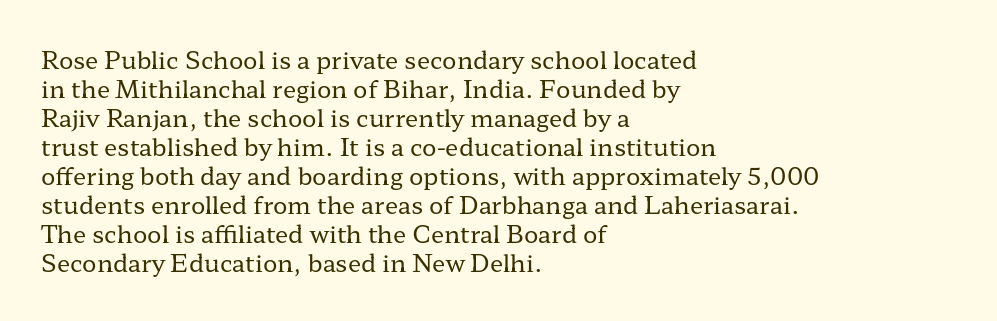
The strokes carry an ordinary text weight at most. Default kerning and tracking; the words read as compact shapes. The gap between lines stays unmarked. Does the lettering tilt? It doesn't — this is upright.
